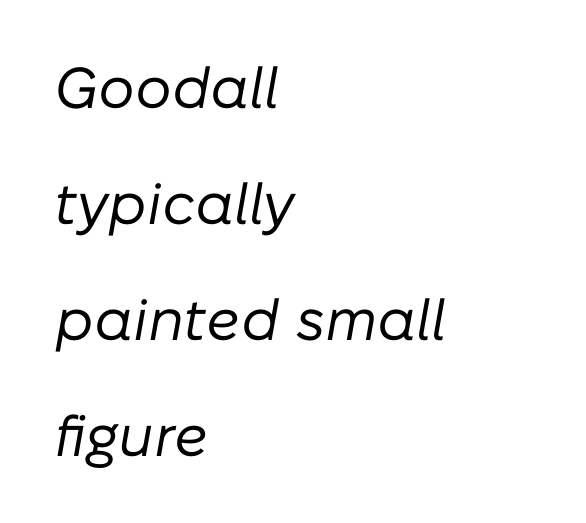
{"italic": "yes", "lean": "right", "slant_degrees": 10, "bold": "no", "weight": "regular", "width": "normal", "stroke_contrast": "low", "x_height": "medium", "monospaced": "no", "underline": "no", "align": "left", "line_spacing": "loose", "line_spacing_ratio": 2.0, "letter_spacing": "normal", "letter_spacing_em": 0.0, "glyph_px": 58}
